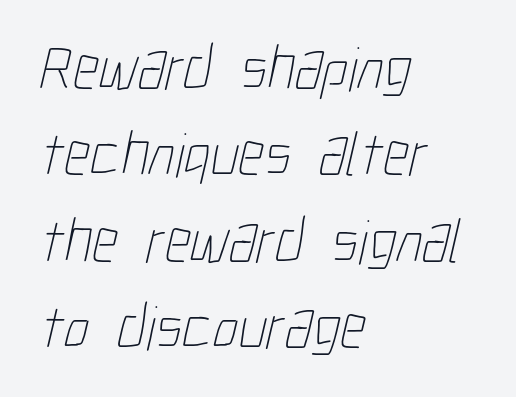
{"bold": "no", "weight": "thin", "width": "condensed", "stroke_contrast": "low", "x_height": "medium", "monospaced": "no", "underline": "no", "align": "left", "line_spacing": "normal", "line_spacing_ratio": 1.37, "letter_spacing": "normal", "letter_spacing_em": 0.0, "glyph_px": 63}
